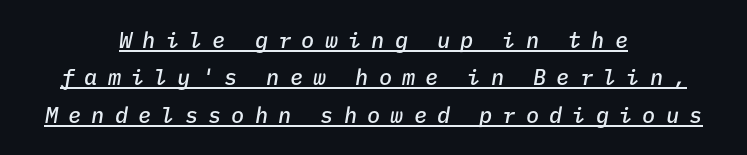
{"italic": "yes", "lean": "right", "slant_degrees": 9, "bold": "semi", "underline": "yes", "align": "center", "line_spacing": "normal", "line_spacing_ratio": 1.7, "letter_spacing": "wide", "letter_spacing_em": 0.46, "glyph_px": 22}
